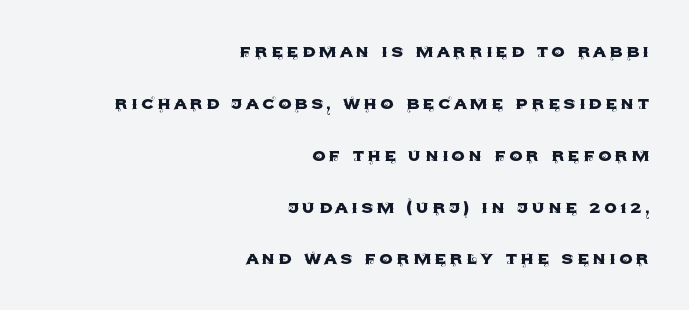
Q: Is the text italic (slanted)? A: No, it is upright.
Q: Is the text underlined? A: No.
Q: How is the paragraph aligned? A: Right-aligned.
Q: Is the spacing between lines tight, normal or loose? A: Loose.
